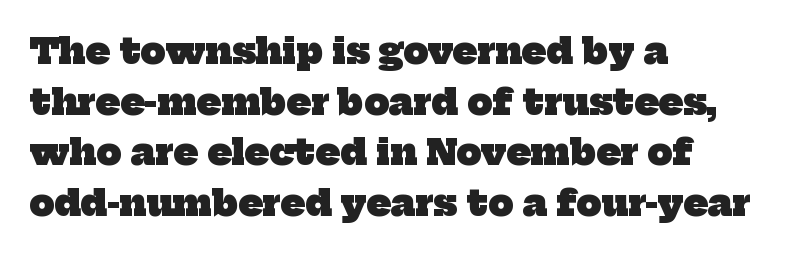
Check where the strokes stop: tiny serifs finish them off. Heavy, bold letterforms. The compositor pushed each line to the left boundary. Tracking value appears to be zero — textbook default spacing. Leading: standard.
